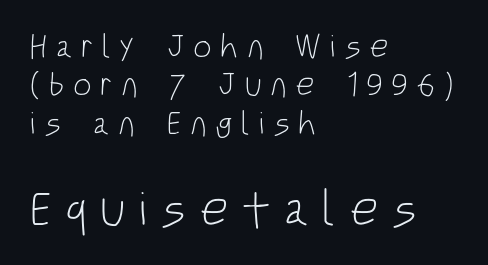
Stem width sits at or under what a default text font uses. A student would notice the bottom passage is typeset larger than what precedes it. Check under the words: just untouched page. Posture: vertical. Does the copy run flush right? No — it runs flush left.
